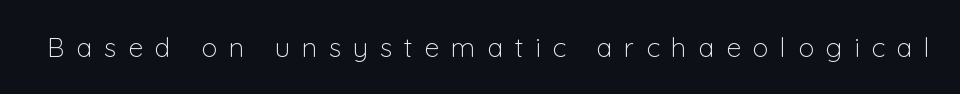
Q: Is the text bold? A: No.
Q: Is the text italic (slanted)? A: No, it is upright.
Q: Is the text underlined? A: No.
Q: Is the spacing between letters normal or unusually wide? A: Unusually wide.
